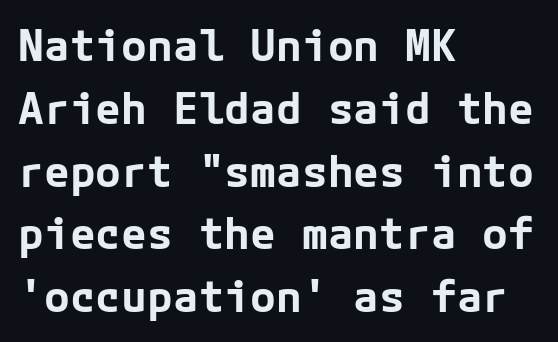
{"serif": "no", "italic": "no", "bold": "yes", "weight": "bold", "width": "normal", "stroke_contrast": "low", "x_height": "medium", "underline": "no", "align": "left", "line_spacing": "normal", "line_spacing_ratio": 1.46, "letter_spacing": "normal", "letter_spacing_em": 0.0, "glyph_px": 43}
